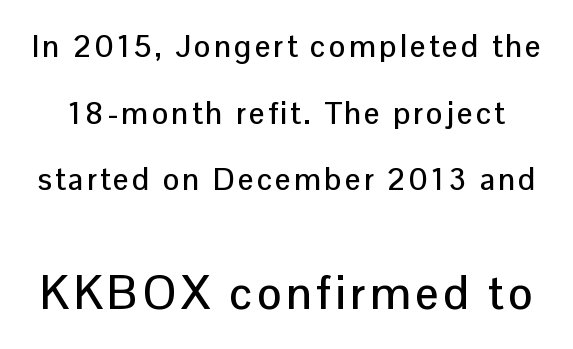
Q: Is the text italic (slanted)? A: No, it is upright.
Q: Is the typeface a serif or a sans-serif typeface? A: Sans-serif.
Q: Is the text underlined? A: No.
Q: Is the spacing between lines tight, normal or loose? A: Loose.
Q: Which block of text is set in a larger size, the first (top) or the second (bottom)? A: The second (bottom) one.
Q: Width (condensed, normal, or wide)? A: Normal.
Q: Stroke contrast? A: Low.
Q: x-height? A: Medium.
Q: Monospaced? A: No.
